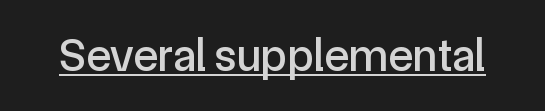
{"serif": "no", "italic": "no", "width": "normal", "x_height": "medium", "monospaced": "no", "underline": "yes", "letter_spacing": "normal", "letter_spacing_em": 0.0, "glyph_px": 46}
